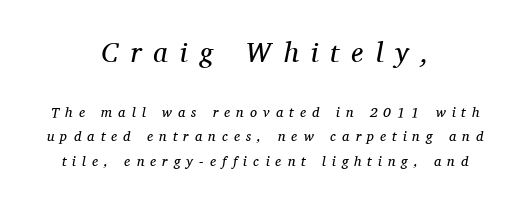
The image shows 28 px regular-weight serif type, italic (leaning right); set centered, line spacing 1.76x, unusually wide letter spacing (+0.44 em), not underlined; the first (top) block is 2.0x larger; medium stroke contrast and a medium x-height.
